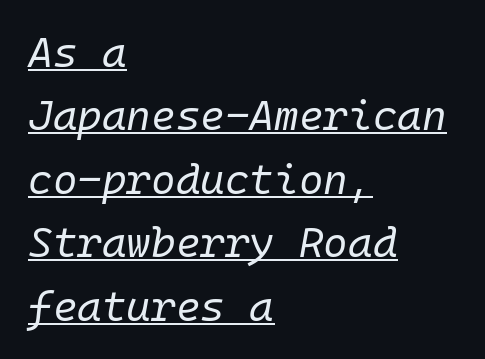
The image shows 42 px regular-weight type, italic (leaning right), monospaced; set left-aligned, normal line spacing (1.51x), normal letter spacing, underlined; low stroke contrast and a medium x-height.
